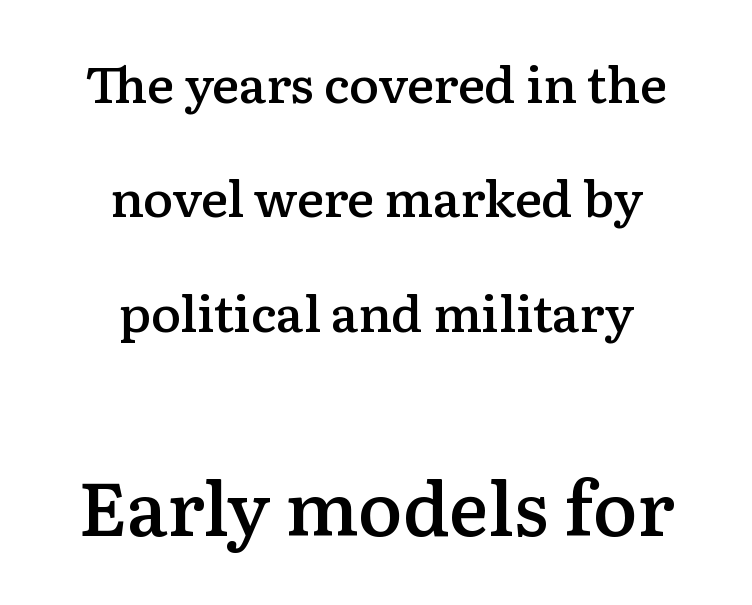
{"serif": "yes", "italic": "no", "bold": "semi", "weight": "semibold", "width": "normal", "stroke_contrast": "low", "x_height": "medium", "monospaced": "no", "underline": "no", "align": "center", "line_spacing": "loose", "line_spacing_ratio": 2.29, "letter_spacing": "normal", "letter_spacing_em": 0.0, "larger_block": "second", "size_ratio": 1.5, "glyph_px": 75}
